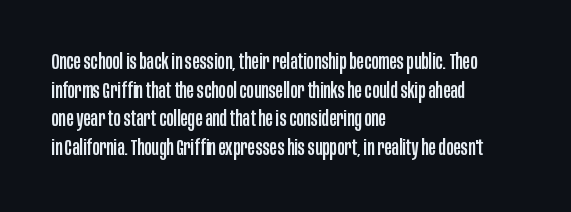
A normal amount of white space separates one row of letters from the next. Unmarked baselines from the first word to the last. These lines were composed using upright roman letters. Compared with typical body copy, the letter spacing here is the same. Line beginnings align vertically; line endings do not.
